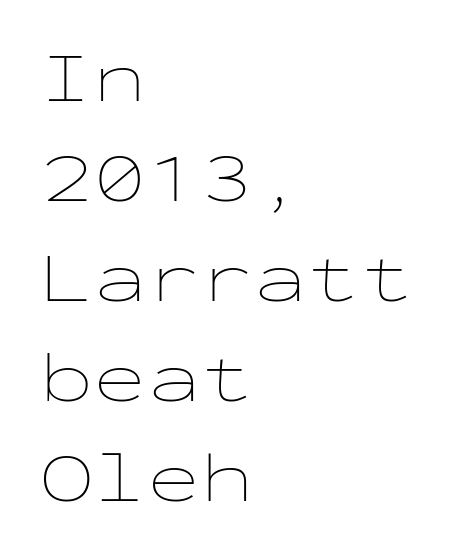
{"italic": "no", "bold": "no", "weight": "thin", "width": "wide", "stroke_contrast": "low", "x_height": "medium", "monospaced": "yes", "underline": "no", "align": "left", "line_spacing": "normal", "line_spacing_ratio": 1.41, "letter_spacing": "normal", "letter_spacing_em": 0.0, "glyph_px": 71}
